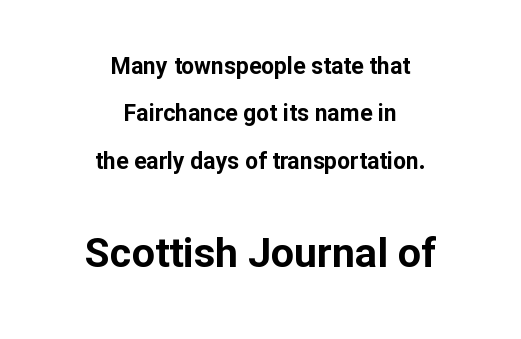
A roman cut, with each character standing at attention. Decoration check: the copy has no underline. Bold? Absolutely — the strokes are thick and heavy. The following chunk of copy outweighs the initial chunk in type size.
